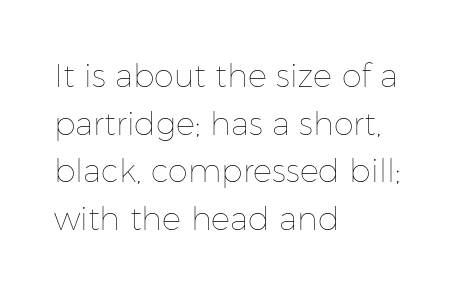
Q: Is the text bold? A: No.
Q: Is the text italic (slanted)? A: No, it is upright.
Q: Is the text underlined? A: No.
Q: How is the paragraph aligned? A: Left-aligned.
Q: Is the spacing between letters normal or unusually wide? A: Normal.
Q: Is the spacing between lines tight, normal or loose? A: Normal.
Q: Width (condensed, normal, or wide)? A: Normal.
Q: Stroke contrast? A: Low.
Q: x-height? A: Medium.
Q: Monospaced? A: No.
